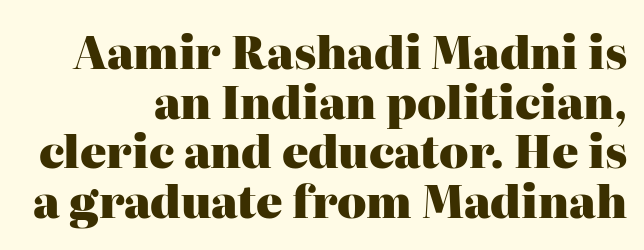
Students, observe: this is what under-led, compact text looks like. This is roman type, the default non-slanted kind. Has an underline been added? It has not. Observe the ordinary spacing: letters are neighbours, not strangers.
